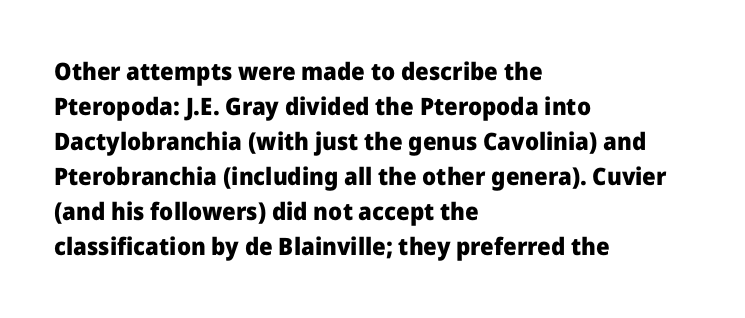
A classic flush-left, rag-right setting is used for this passage. The strokes are fattened all the way to bold. Plain, unruled lines of type. Tracking value appears to be zero — textbook default spacing.
